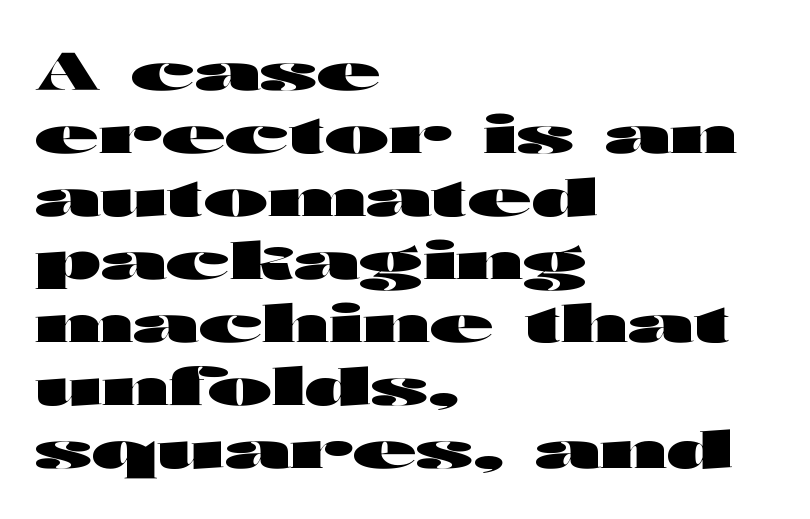
{"serif": "no", "italic": "no", "bold": "yes", "weight": "heavy", "width": "wide", "stroke_contrast": "high", "x_height": "medium", "monospaced": "no", "underline": "no", "align": "left", "line_spacing_ratio": 1.21, "letter_spacing": "normal", "letter_spacing_em": 0.0, "glyph_px": 52}
